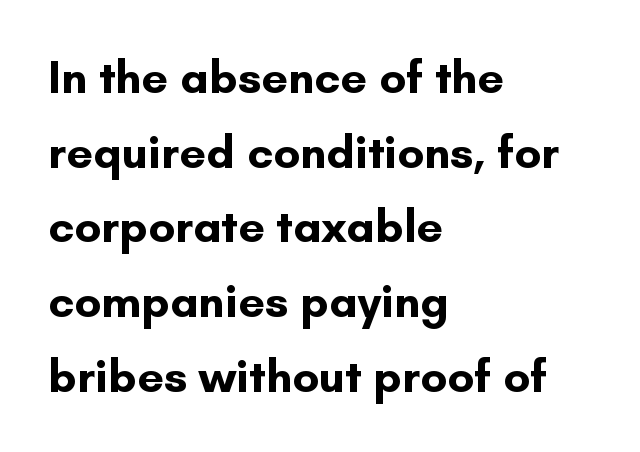
{"serif": "no", "italic": "no", "bold": "yes", "weight": "bold", "width": "normal", "stroke_contrast": "low", "x_height": "small", "monospaced": "no", "underline": "no", "align": "left", "line_spacing": "normal", "line_spacing_ratio": 1.59, "letter_spacing": "normal", "letter_spacing_em": 0.0, "glyph_px": 47}
